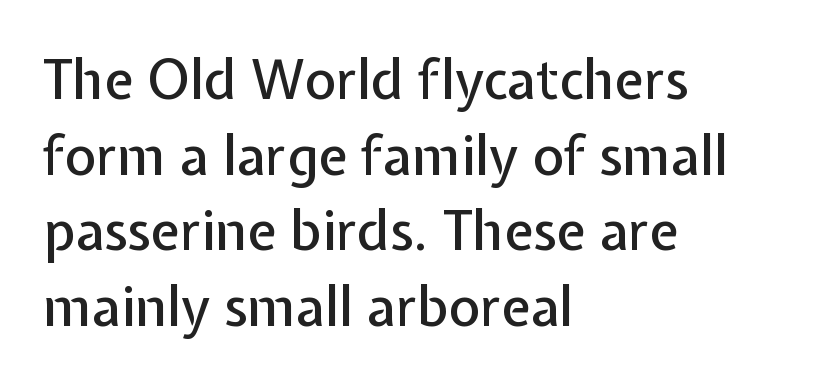
Q: Is the text italic (slanted)? A: No, it is upright.
Q: Is the typeface a serif or a sans-serif typeface? A: Sans-serif.
Q: Is the text underlined? A: No.
Q: How is the paragraph aligned? A: Left-aligned.
Q: Is the spacing between letters normal or unusually wide? A: Normal.
Q: Is the spacing between lines tight, normal or loose? A: Normal.
Q: Width (condensed, normal, or wide)? A: Normal.
Q: Stroke contrast? A: Low.
Q: x-height? A: Medium.
Q: Monospaced? A: No.
